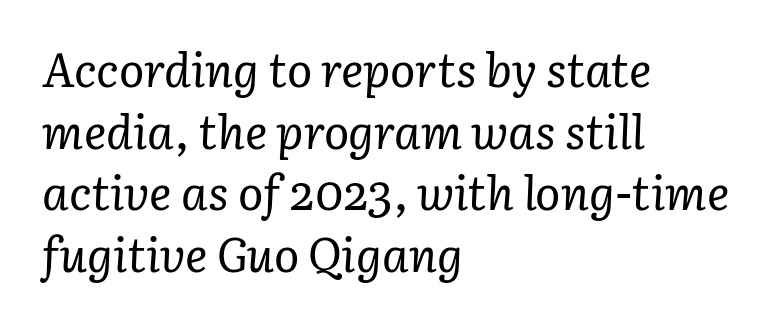
Q: Is the text bold? A: No.
Q: Is the text italic (slanted)? A: Yes, it leans right by about 3 degrees.
Q: Is the typeface a serif or a sans-serif typeface? A: Serif.
Q: Is the text underlined? A: No.
Q: How is the paragraph aligned? A: Left-aligned.
Q: Is the spacing between letters normal or unusually wide? A: Normal.
Q: Is the spacing between lines tight, normal or loose? A: Normal.
Q: Width (condensed, normal, or wide)? A: Normal.
Q: Stroke contrast? A: Low.
Q: x-height? A: Medium.
Q: Monospaced? A: No.
